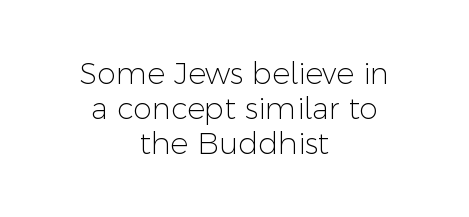
The face looks like a standard text weight, possibly lighter. The horizontal fit of the characters is conventional and even. The typeface chosen for these lines omits serifs. Varying glyph widths throughout — classic text-font behaviour.
